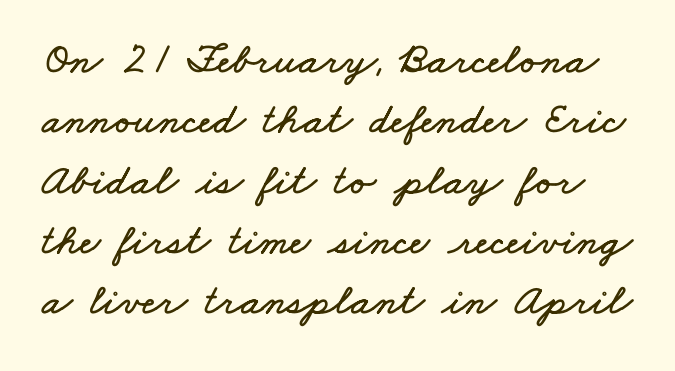
{"width": "wide", "stroke_contrast": "low", "x_height": "small", "monospaced": "no", "underline": "no", "line_spacing": "normal", "line_spacing_ratio": 1.37, "letter_spacing": "normal", "letter_spacing_em": 0.0, "glyph_px": 44}
